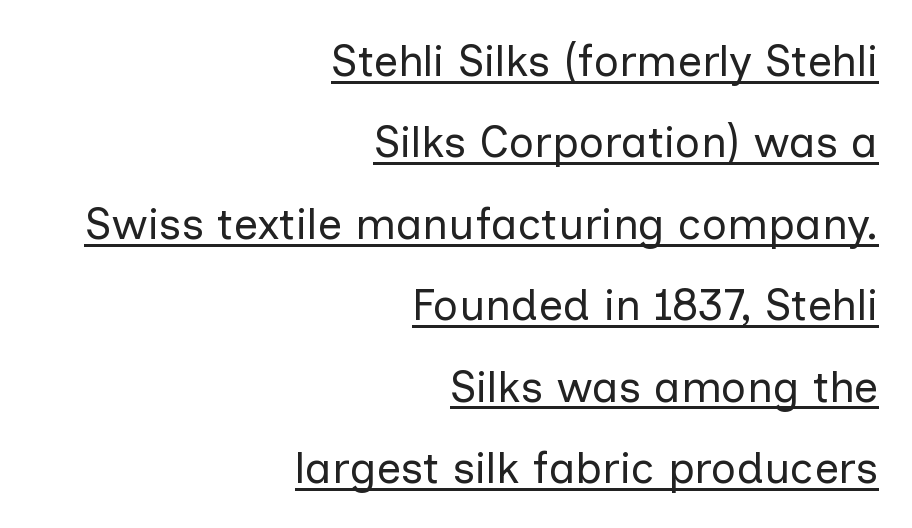
{"serif": "no", "italic": "no", "bold": "no", "weight": "regular", "width": "normal", "stroke_contrast": "low", "x_height": "medium", "monospaced": "no", "underline": "yes", "align": "right", "line_spacing_ratio": 1.85, "letter_spacing": "normal", "letter_spacing_em": 0.0, "glyph_px": 44}
